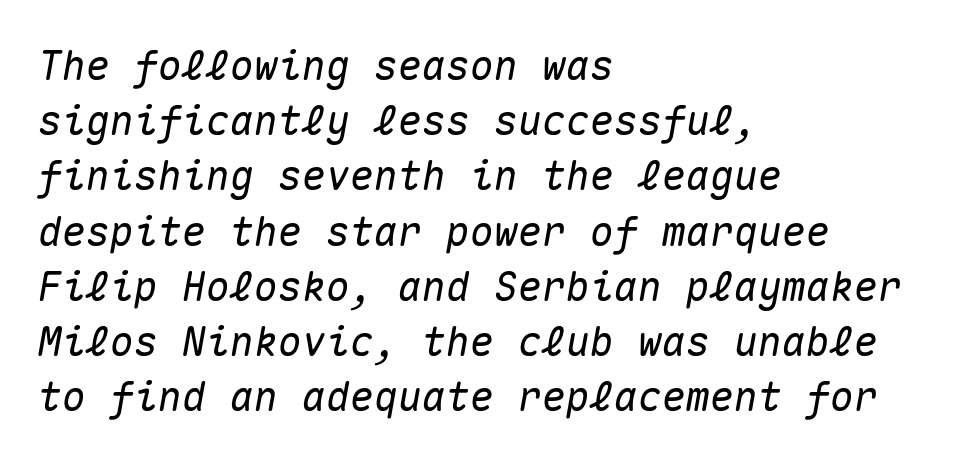
The image shows 40 px text type, italic (leaning right), monospaced; set left-aligned, normal line spacing (1.38x), normal letter spacing, not underlined; medium stroke contrast and a medium x-height.
